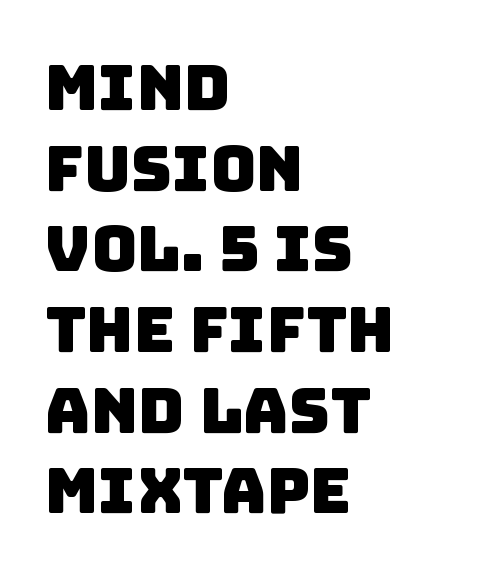
Nothing sits at the stroke ends, so this counts as sans-serif. Descender tails drop into unmarked territory. Looks like regular typesetting: each glyph gets only the width it needs. The ragged edge is on the right, which tells us the setting is flush left. Notice how descenders clear the ascenders below comfortably — that's standard leading. The passage shown has conventional tracking throughout.
